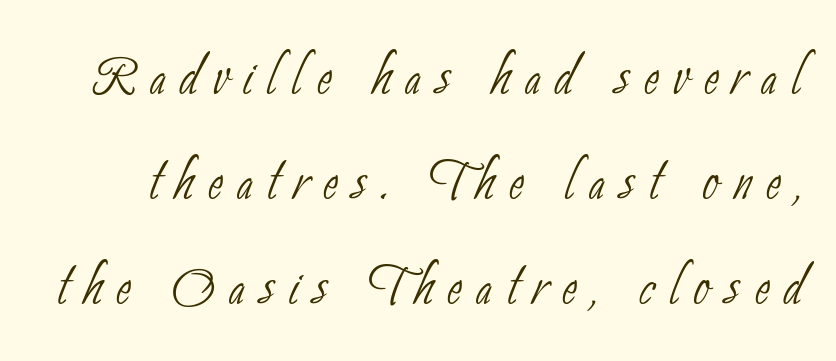
The image shows 72 px thin, condensed sans-serif type; set normal line spacing (1.46x), unusually wide letter spacing (+0.2 em), not underlined; low stroke contrast and a small x-height.
